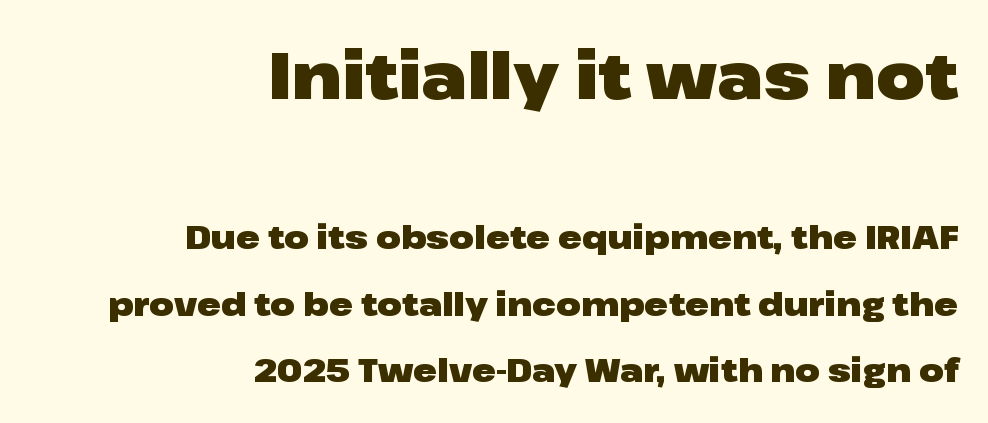
Q: Is the text bold? A: Yes.
Q: Is the text italic (slanted)? A: No, it is upright.
Q: Is the typeface a serif or a sans-serif typeface? A: Sans-serif.
Q: Is the text underlined? A: No.
Q: How is the paragraph aligned? A: Right-aligned.
Q: Is the spacing between letters normal or unusually wide? A: Normal.
Q: Is the spacing between lines tight, normal or loose? A: Loose.
Q: Which block of text is set in a larger size, the first (top) or the second (bottom)? A: The first (top) one.
Q: Width (condensed, normal, or wide)? A: Wide.
Q: Stroke contrast? A: Low.
Q: x-height? A: Medium.
Q: Monospaced? A: No.
